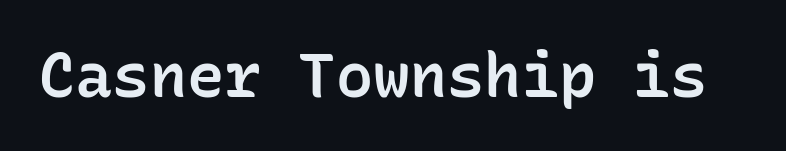
Q: Is the text bold? A: Semi-bold.
Q: Is the text italic (slanted)? A: No, it is upright.
Q: Is the typeface a serif or a sans-serif typeface? A: Sans-serif.
Q: Is the text underlined? A: No.
Q: Is the spacing between letters normal or unusually wide? A: Normal.
Q: Width (condensed, normal, or wide)? A: Normal.
Q: Stroke contrast? A: Low.
Q: x-height? A: Medium.
Q: Monospaced? A: Yes.
